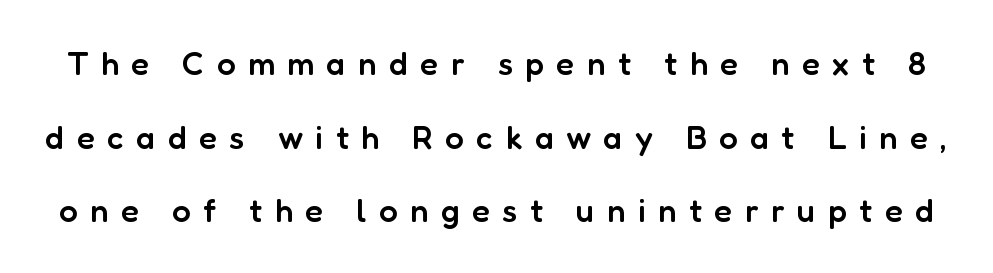
Q: Is the text bold? A: Semi-bold.
Q: Is the text italic (slanted)? A: No, it is upright.
Q: Is the typeface a serif or a sans-serif typeface? A: Sans-serif.
Q: Is the text underlined? A: No.
Q: Is the spacing between letters normal or unusually wide? A: Unusually wide.
Q: Is the spacing between lines tight, normal or loose? A: Loose.
Q: Width (condensed, normal, or wide)? A: Normal.
Q: Stroke contrast? A: Low.
Q: x-height? A: Medium.
Q: Monospaced? A: No.
